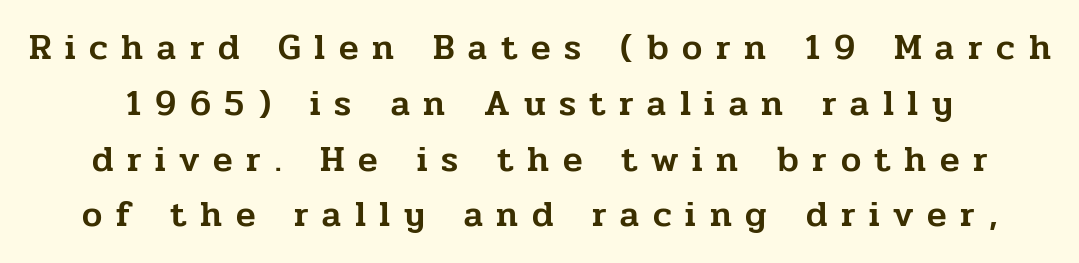
The image shows 36 px serif type, upright; set normal line spacing (1.55x), unusually wide letter spacing (+0.38 em), not underlined; low stroke contrast and a medium x-height.
